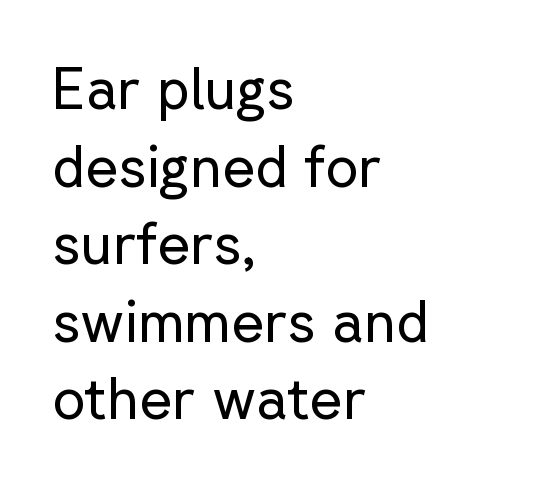
Q: Is the text bold? A: No.
Q: Is the text italic (slanted)? A: No, it is upright.
Q: Is the typeface a serif or a sans-serif typeface? A: Sans-serif.
Q: Is the text underlined? A: No.
Q: How is the paragraph aligned? A: Left-aligned.
Q: Is the spacing between letters normal or unusually wide? A: Normal.
Q: Is the spacing between lines tight, normal or loose? A: Normal.
Q: Width (condensed, normal, or wide)? A: Normal.
Q: Stroke contrast? A: Low.
Q: x-height? A: Medium.
Q: Monospaced? A: No.
